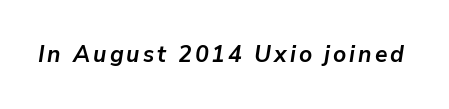
The image shows 23 px bold type, italic (leaning right); set not underlined.
